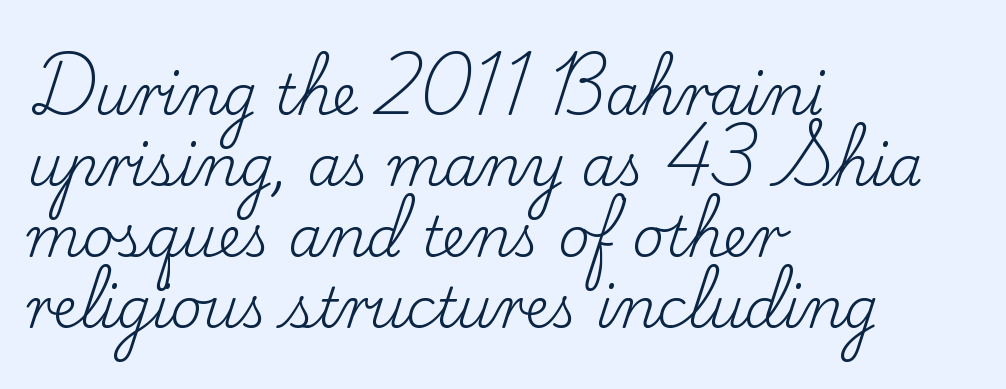
Character widths vary here, with narrow letters taking less room than wide ones. Inter-character spacing is left at the font's built-in metrics. Is this a sans? No — the strokes have serifs. The space between consecutive lines is moderate. These lines stack with their left ends in a neat column.
